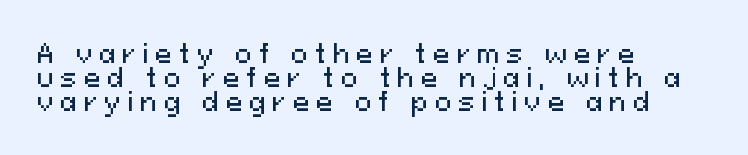
A bare baseline throughout the passage. Unlike italic type, these characters show no tilt at all. How would I describe the line gaps? Narrow and economical. Is the block centered? No — it sits flush against the left margin. Does extra space separate the letters? Yes, quite a lot of it.
